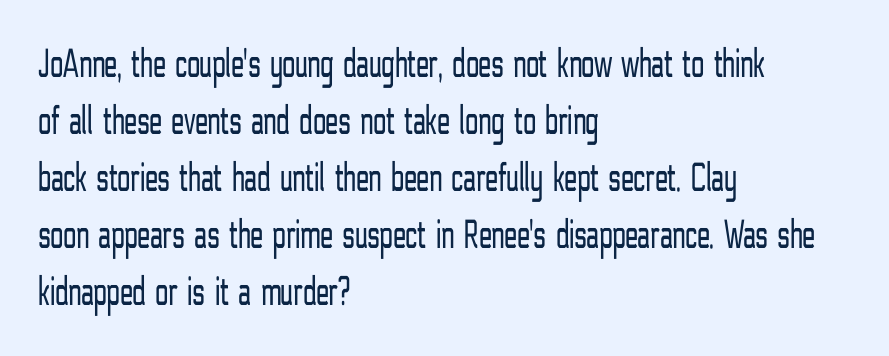
Q: Is the text bold? A: No.
Q: Is the text italic (slanted)? A: No, it is upright.
Q: Is the typeface a serif or a sans-serif typeface? A: Sans-serif.
Q: Is the text underlined? A: No.
Q: How is the paragraph aligned? A: Left-aligned.
Q: Is the spacing between letters normal or unusually wide? A: Normal.
Q: Is the spacing between lines tight, normal or loose? A: Normal.
Q: Width (condensed, normal, or wide)? A: Condensed.
Q: Stroke contrast? A: Low.
Q: x-height? A: Medium.
Q: Monospaced? A: No.
